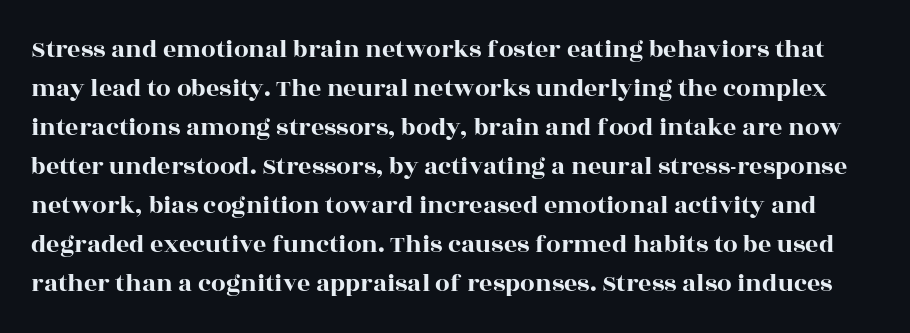
Tracking here is standard; glyphs follow each other at the usual distance. How would I describe the line gaps? Plain and ordinary. It's the straight-up-and-down kind of type. The space directly below the letters is spotless.
